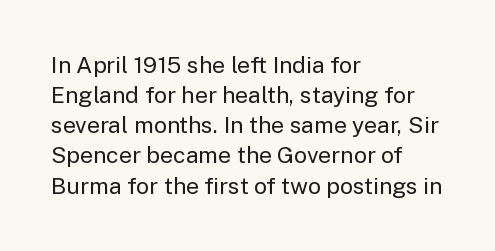
Q: Is the text bold? A: No.
Q: Is the text italic (slanted)? A: No, it is upright.
Q: Is the text underlined? A: No.
Q: How is the paragraph aligned? A: Left-aligned.
Q: Is the spacing between letters normal or unusually wide? A: Normal.
Q: Is the spacing between lines tight, normal or loose? A: Normal.
